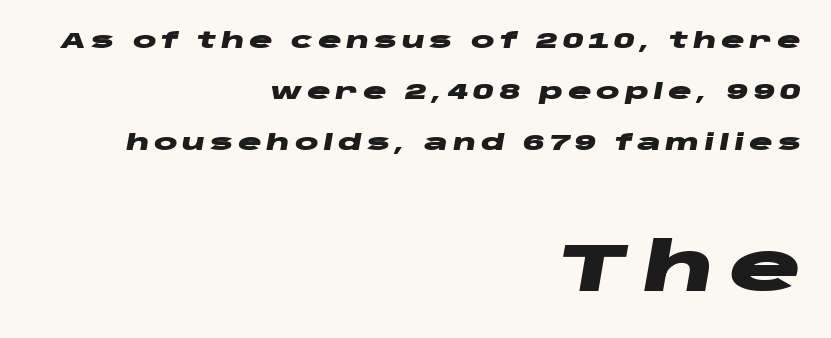
The image shows 67 px heavy, wide type, italic (leaning right); set right-aligned, loose line spacing (2.32x), unusually wide letter spacing (+0.21 em), not underlined; the second (bottom) block is 3.05x larger; low stroke contrast and a large x-height.
